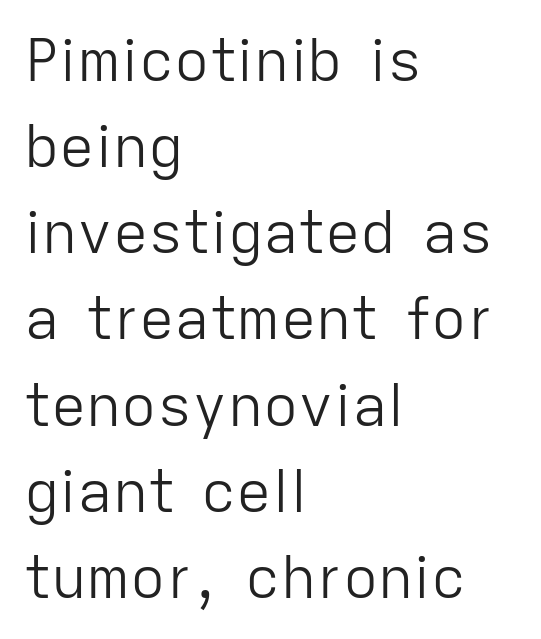
{"serif": "no", "italic": "no", "bold": "no", "weight": "light", "width": "normal", "stroke_contrast": "low", "x_height": "medium", "monospaced": "no", "underline": "no", "align": "left", "line_spacing": "normal", "line_spacing_ratio": 1.46, "letter_spacing": "normal", "letter_spacing_em": 0.0, "glyph_px": 59}
